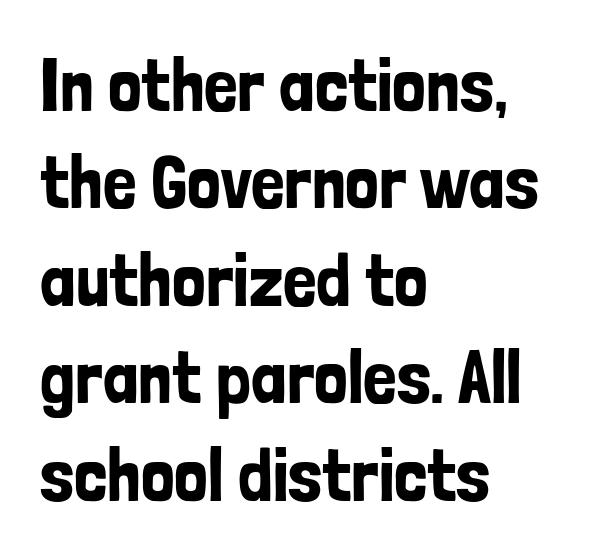
The words here are not underlined. Students, note that the glyphs here touch the page at normal intervals. Reading down the block, your eye returns to a fixed left position each line. The passage shown is typed in a proportional face where columns would drift. The leading is moderate, giving the passage an even texture.
